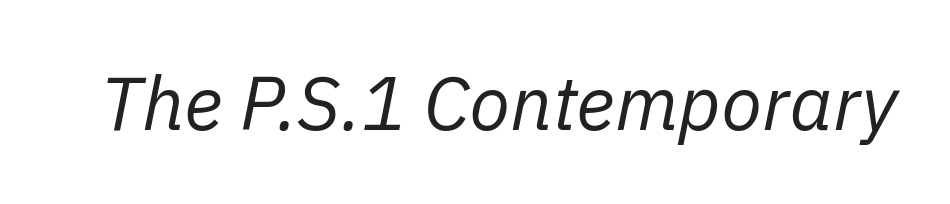
Q: Is the text bold? A: No.
Q: Is the text italic (slanted)? A: Yes, it leans right by about 11 degrees.
Q: Is the text underlined? A: No.
Q: Is the spacing between letters normal or unusually wide? A: Normal.
Q: Width (condensed, normal, or wide)? A: Normal.
Q: Stroke contrast? A: Low.
Q: x-height? A: Medium.
Q: Monospaced? A: No.
